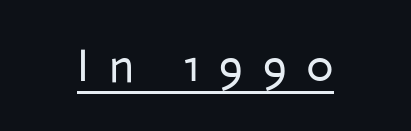
The image shows 46 px regular-weight sans-serif type, upright; set unusually wide letter spacing (+0.43 em), underlined; low stroke contrast and a medium x-height.
